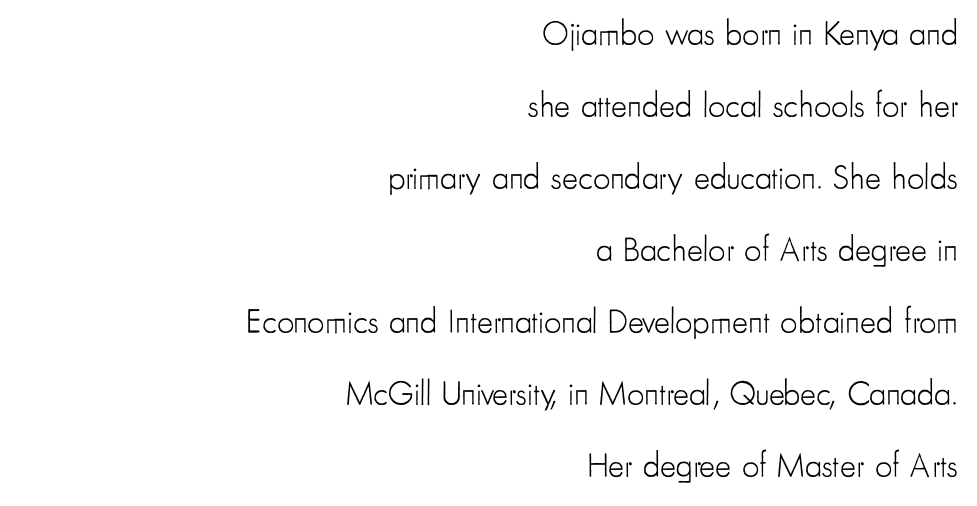
Q: Is the text bold? A: No.
Q: Is the text italic (slanted)? A: No, it is upright.
Q: Is the typeface a serif or a sans-serif typeface? A: Sans-serif.
Q: Is the text underlined? A: No.
Q: How is the paragraph aligned? A: Right-aligned.
Q: Is the spacing between letters normal or unusually wide? A: Normal.
Q: Is the spacing between lines tight, normal or loose? A: Loose.
Q: Width (condensed, normal, or wide)? A: Condensed.
Q: Stroke contrast? A: Low.
Q: x-height? A: Small.
Q: Monospaced? A: No.
